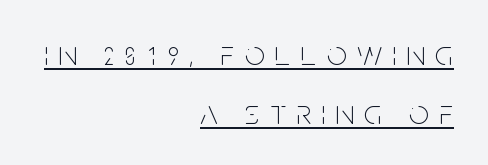
{"serif": "no", "italic": "no", "bold": "no", "weight": "thin", "width": "condensed", "stroke_contrast": "low", "x_height": "large", "monospaced": "no", "underline": "yes", "align": "right", "line_spacing": "normal", "line_spacing_ratio": 1.68, "letter_spacing": "wide", "letter_spacing_em": 0.3, "glyph_px": 35}
